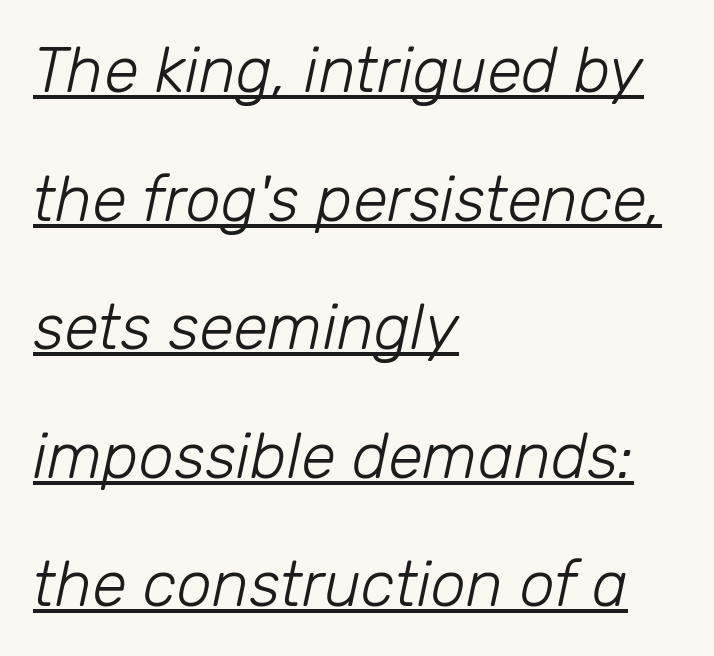
Q: Is the text bold? A: No.
Q: Is the text italic (slanted)? A: Yes, it leans right by about 12 degrees.
Q: Is the text underlined? A: Yes.
Q: How is the paragraph aligned? A: Left-aligned.
Q: Is the spacing between letters normal or unusually wide? A: Normal.
Q: Is the spacing between lines tight, normal or loose? A: Loose.
Q: Width (condensed, normal, or wide)? A: Normal.
Q: Stroke contrast? A: Low.
Q: x-height? A: Medium.
Q: Monospaced? A: No.
